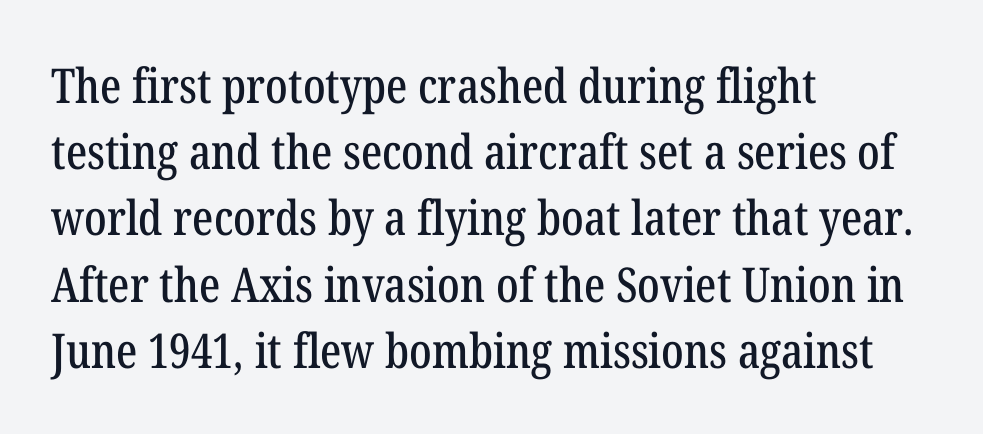
The compositor pushed each line to the left boundary. Any mark beneath the type? The region is blank. When letters stand straight like this, we call the style roman or upright. This is serif lettering, the kind often seen in printed books. Nobody touched the tracking dial on this one. The rendering uses a moderate line-height, typical for paragraphs.
